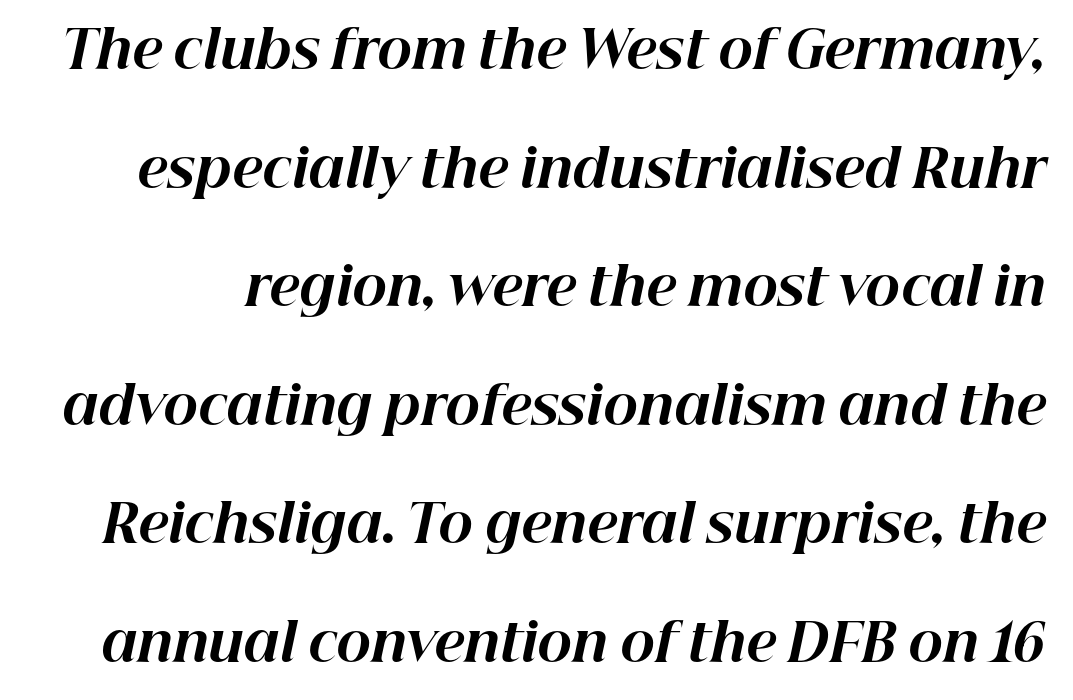
The image shows 52 px bold type, italic (leaning right); set loose line spacing (2.28x), normal letter spacing, not underlined; high stroke contrast and a medium x-height.
